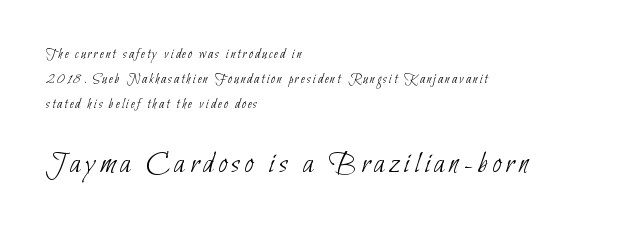
Q: Is the text bold? A: No.
Q: Is the typeface a serif or a sans-serif typeface? A: Sans-serif.
Q: Is the text underlined? A: No.
Q: How is the paragraph aligned? A: Left-aligned.
Q: Which block of text is set in a larger size, the first (top) or the second (bottom)? A: The second (bottom) one.
Q: Width (condensed, normal, or wide)? A: Condensed.
Q: Stroke contrast? A: Low.
Q: x-height? A: Small.
Q: Monospaced? A: No.
